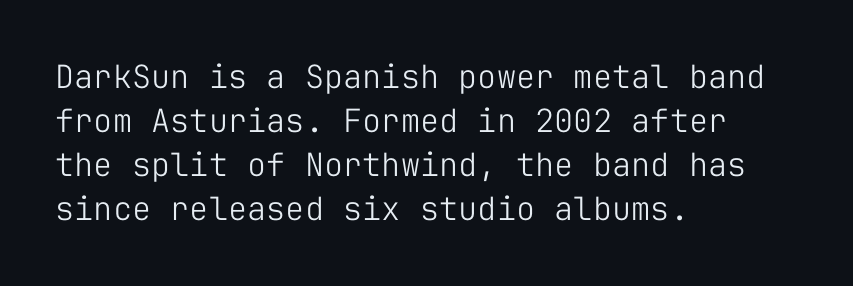
Q: Is the text bold? A: No.
Q: Is the text italic (slanted)? A: No, it is upright.
Q: Is the typeface a serif or a sans-serif typeface? A: Sans-serif.
Q: Is the text underlined? A: No.
Q: How is the paragraph aligned? A: Left-aligned.
Q: Is the spacing between letters normal or unusually wide? A: Normal.
Q: Is the spacing between lines tight, normal or loose? A: Normal.
Q: Width (condensed, normal, or wide)? A: Normal.
Q: Stroke contrast? A: Low.
Q: x-height? A: Medium.
Q: Monospaced? A: Yes.
